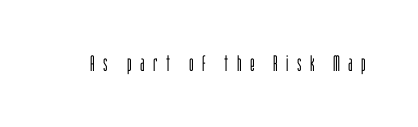
How are the letters spaced? Widely, with obvious added tracking. The letters stand straight up with perfectly vertical stems. The cut favours lightness, reaching ordinary text weight at its darkest. Decoration check: the copy has no underline.
